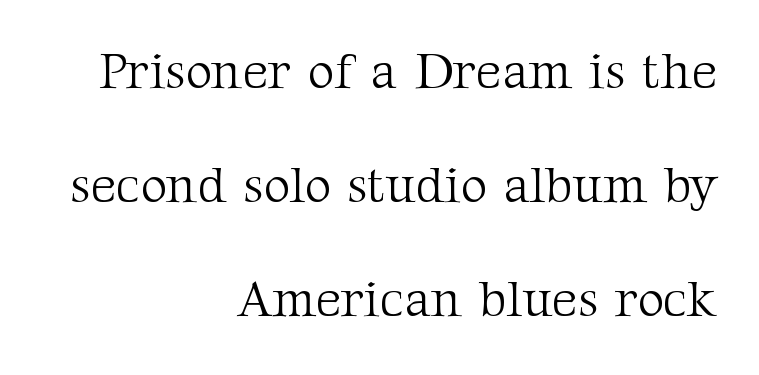
Proportional: the letters do not fall into vertical columns. Students, observe: this is what heavily led, spacious text looks like. This sample uses an upright cut, with every glyph sitting square on the baseline. The glyphs in this specimen are seriffed. The area under the type is left untouched.
